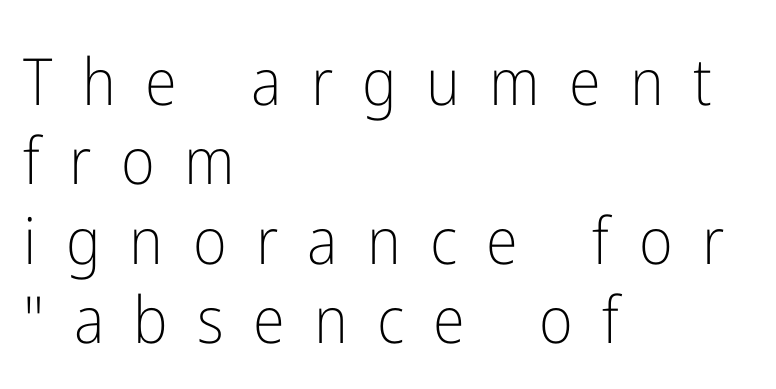
{"serif": "no", "italic": "no", "bold": "no", "weight": "light", "width": "condensed", "stroke_contrast": "low", "x_height": "medium", "monospaced": "no", "underline": "no", "align": "left", "line_spacing_ratio": 1.22, "letter_spacing": "wide", "letter_spacing_em": 0.45, "glyph_px": 65}
